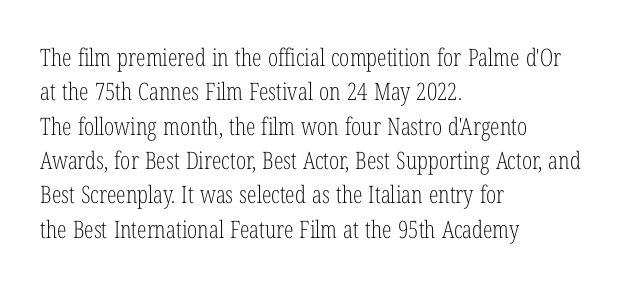
Q: Is the text bold? A: No.
Q: Is the text italic (slanted)? A: No, it is upright.
Q: Is the text underlined? A: No.
Q: How is the paragraph aligned? A: Left-aligned.
Q: Is the spacing between letters normal or unusually wide? A: Normal.
Q: Is the spacing between lines tight, normal or loose? A: Normal.
